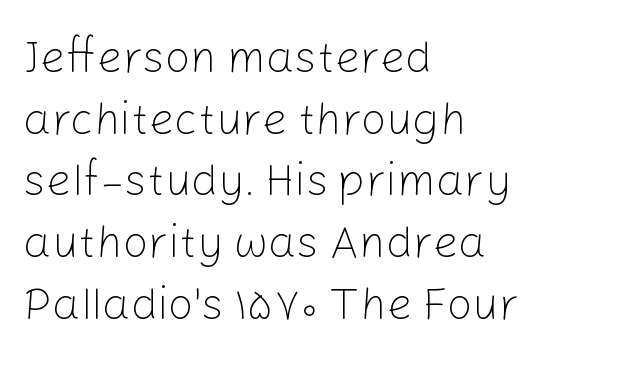
This sample uses plain, unmodified letter spacing. Check under the words: just untouched page. Notice how the stems are strictly vertical — no italics here. Where is the straight margin? On the left. Regular leading. Proportional: the letters do not fall into vertical columns.
